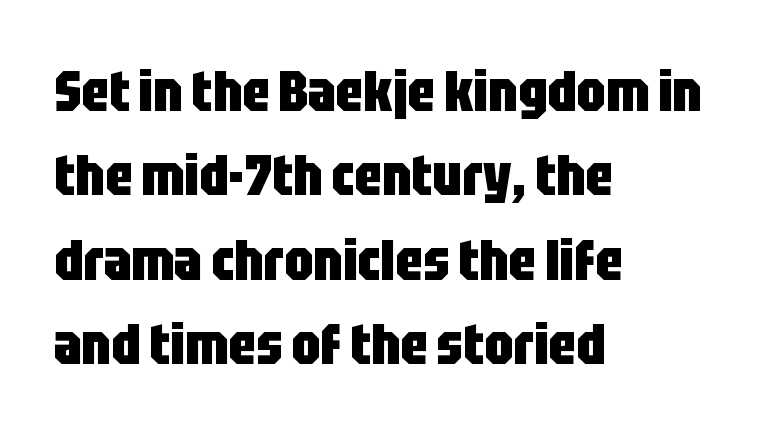
Underlining? Definitely not there. All the whitespace from short lines collects on the right. Nothing unusual about the tracking: characters are spaced as the font intends. Varying glyph widths throughout — classic text-font behaviour. Compared with typical paragraphs, the rows here are spaced about the same. Unlike a traditional serif, this face leaves its strokes unadorned.
